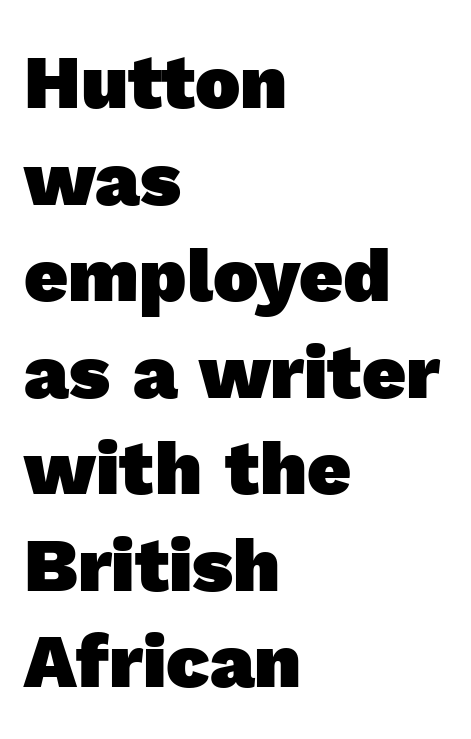
The image shows 76 px heavy sans-serif type; set left-aligned, normal line spacing (1.27x), normal letter spacing, not underlined; a medium x-height.
